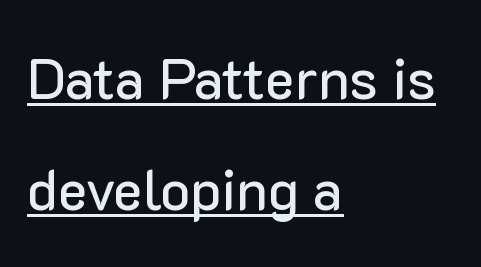
The image shows 56 px sans-serif type, upright; set left-aligned, loose line spacing (1.98x), normal letter spacing, underlined; low stroke contrast and a medium x-height.
